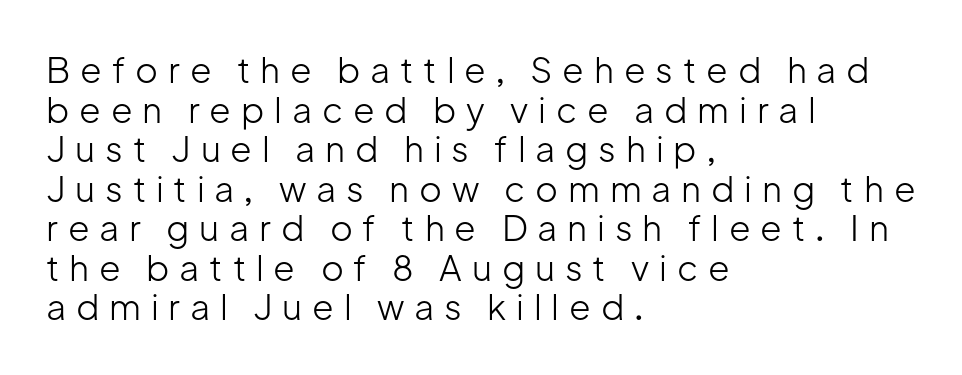
Q: Is the text bold? A: No.
Q: Is the text italic (slanted)? A: No, it is upright.
Q: Is the typeface a serif or a sans-serif typeface? A: Sans-serif.
Q: Is the text underlined? A: No.
Q: How is the paragraph aligned? A: Left-aligned.
Q: Is the spacing between letters normal or unusually wide? A: Unusually wide.
Q: Is the spacing between lines tight, normal or loose? A: Tight.
Q: Width (condensed, normal, or wide)? A: Normal.
Q: Stroke contrast? A: Low.
Q: x-height? A: Medium.
Q: Monospaced? A: No.
